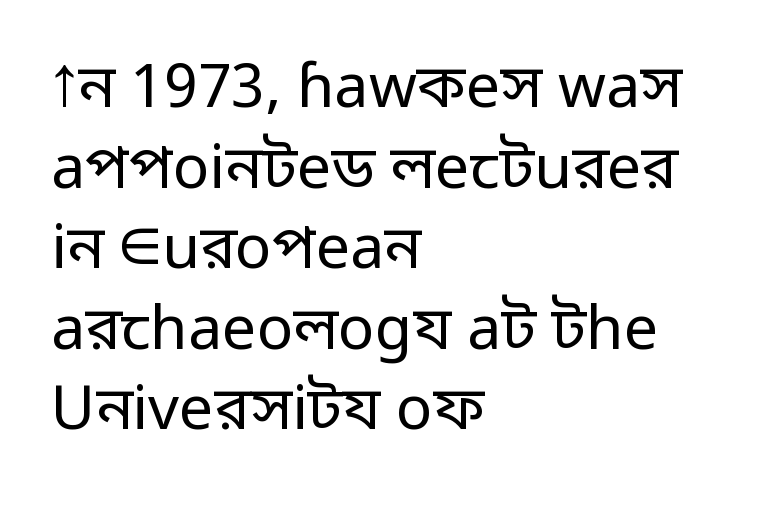
The image shows 61 px regular-weight sans-serif type, upright; set left-aligned, normal line spacing (1.32x), normal letter spacing, not underlined; low stroke contrast and a medium x-height.
